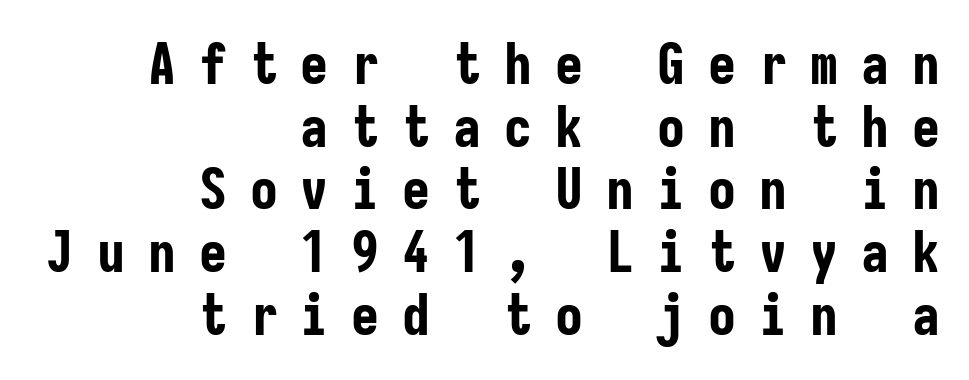
The image shows 56 px bold, condensed sans-serif type, upright, monospaced; set right-aligned, tight line spacing (1.12x), unusually wide letter spacing (+0.41 em), not underlined; low stroke contrast and a medium x-height.
